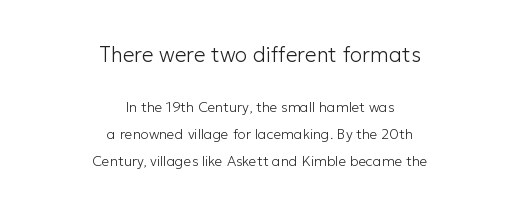
The image shows 21 px text type, upright; set centered, loose line spacing (1.92x), normal letter spacing, not underlined; the first (top) block is 1.5x larger.
